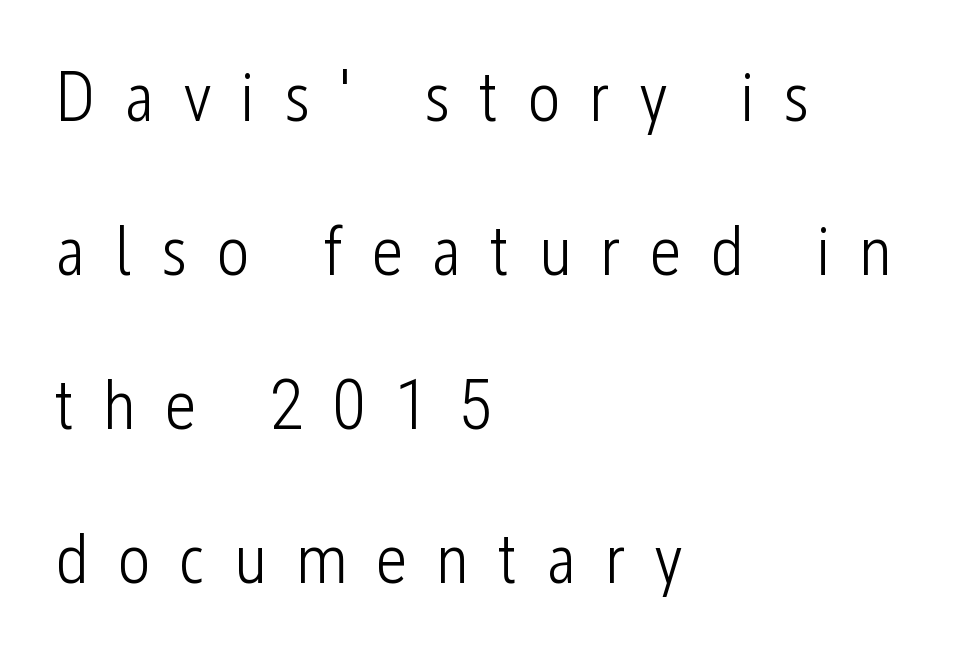
The image shows 71 px light, condensed sans-serif type, upright; set left-aligned, loose line spacing (2.17x), unusually wide letter spacing (+0.4 em), not underlined; low stroke contrast and a medium x-height.
